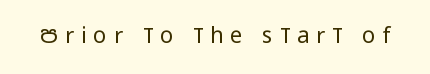
Q: Is the text bold? A: No.
Q: Is the text italic (slanted)? A: No, it is upright.
Q: Is the text underlined? A: No.
Q: Is the spacing between letters normal or unusually wide? A: Unusually wide.
